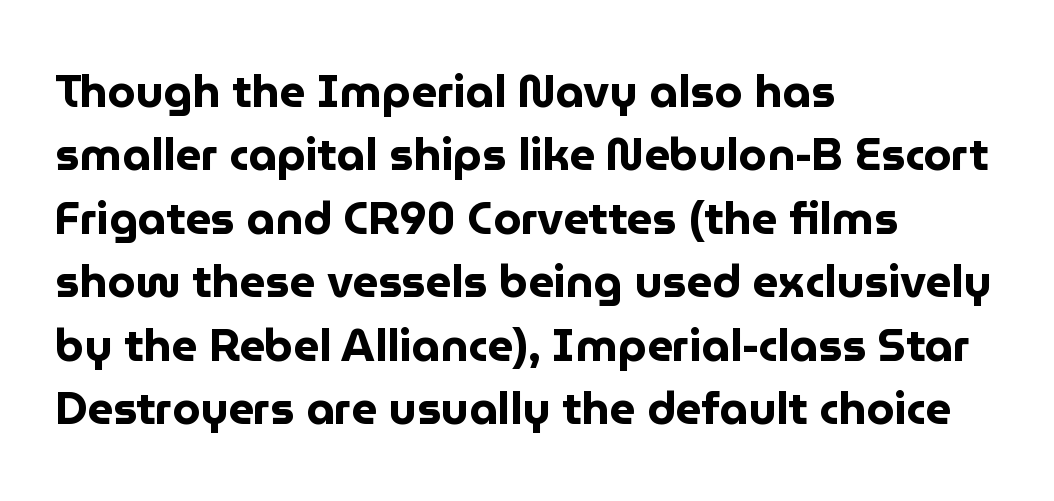
{"serif": "no", "italic": "no", "bold": "yes", "weight": "bold", "width": "normal", "stroke_contrast": "low", "x_height": "medium", "monospaced": "no", "underline": "no", "align": "left", "line_spacing": "normal", "line_spacing_ratio": 1.41, "letter_spacing": "normal", "letter_spacing_em": 0.0, "glyph_px": 45}
